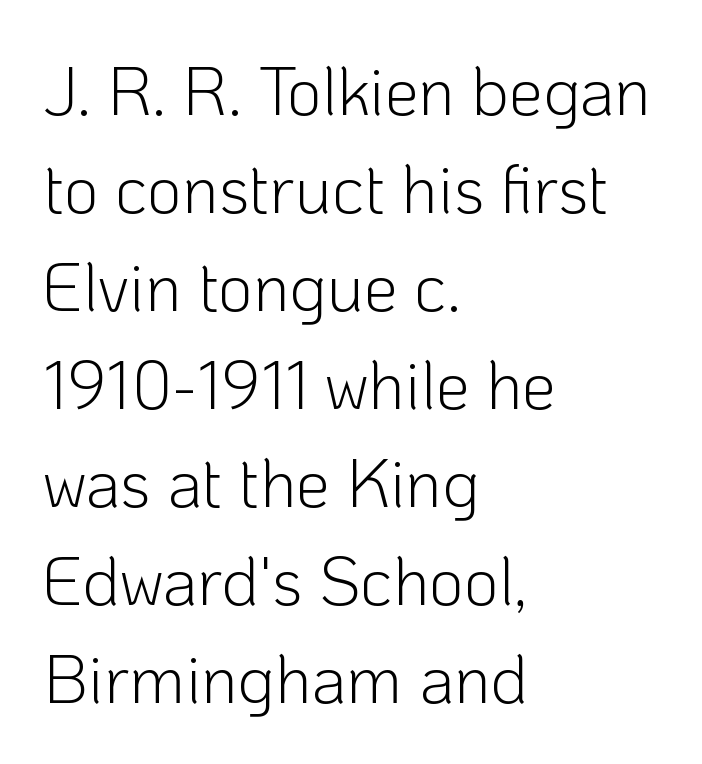
Q: Is the text bold? A: No.
Q: Is the text italic (slanted)? A: No, it is upright.
Q: Is the typeface a serif or a sans-serif typeface? A: Sans-serif.
Q: Is the text underlined? A: No.
Q: How is the paragraph aligned? A: Left-aligned.
Q: Is the spacing between letters normal or unusually wide? A: Normal.
Q: Is the spacing between lines tight, normal or loose? A: Normal.
Q: Width (condensed, normal, or wide)? A: Normal.
Q: Stroke contrast? A: Low.
Q: x-height? A: Medium.
Q: Monospaced? A: No.
